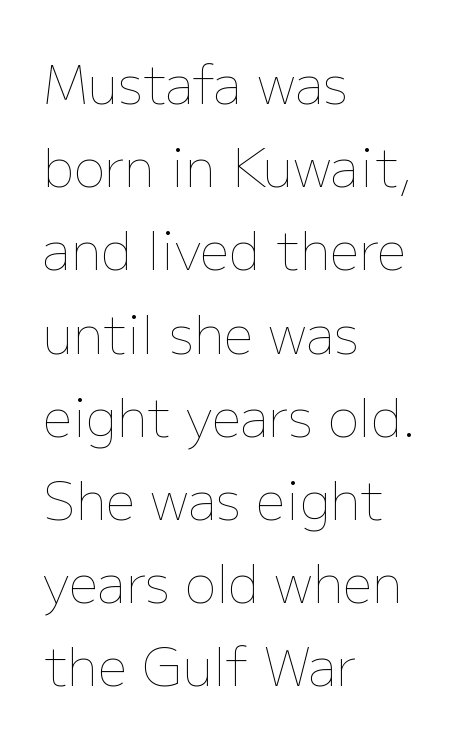
{"italic": "no", "bold": "no", "weight": "thin", "width": "normal", "stroke_contrast": "low", "x_height": "medium", "monospaced": "no", "underline": "no", "align": "left", "line_spacing": "normal", "line_spacing_ratio": 1.6, "letter_spacing": "normal", "letter_spacing_em": 0.0, "glyph_px": 52}
